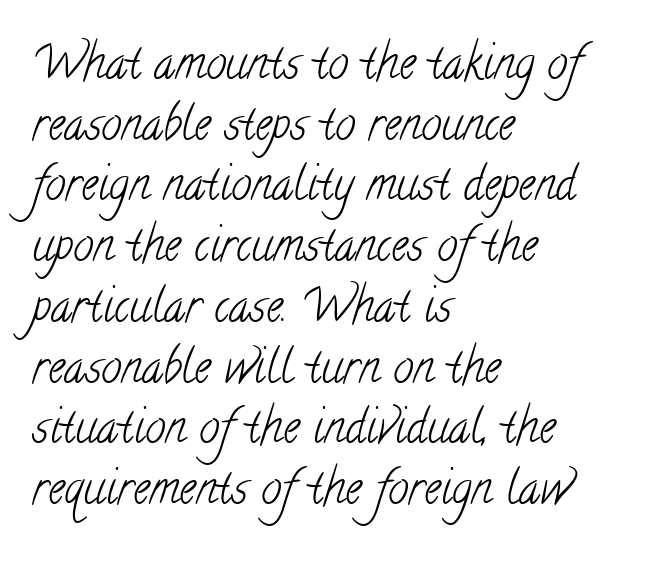
The image shows 46 px light, condensed serif type; set left-aligned, normal line spacing (1.32x), normal letter spacing, not underlined; low stroke contrast and a small x-height.
